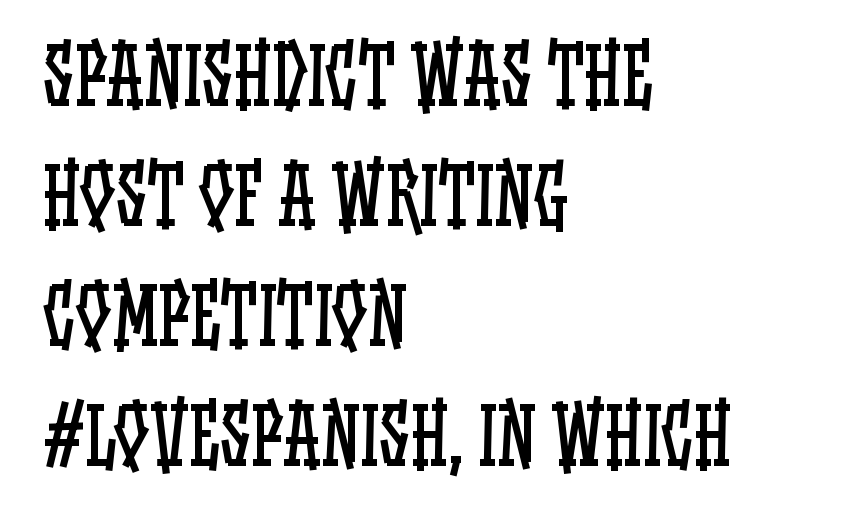
Honestly, the row spacing looks completely unremarkable. There is no visible air inserted between adjacent glyphs. No chunkiness to these letters — they're not bold. Leftover space on each line is placed entirely after the last word.
